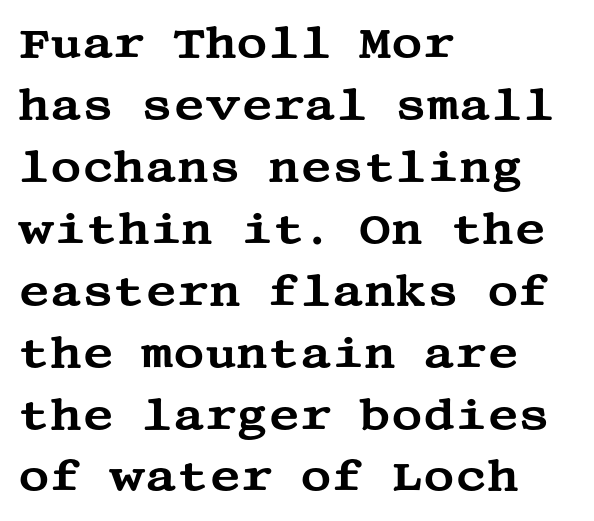
The text block is weighted toward the left margin, trailing off unevenly rightward. Clear beneath every line of the passage. Is this a sans? No — the strokes have serifs. How would I describe the line gaps? Plain and ordinary. Compared with typical body copy, the letter spacing here is the same.
